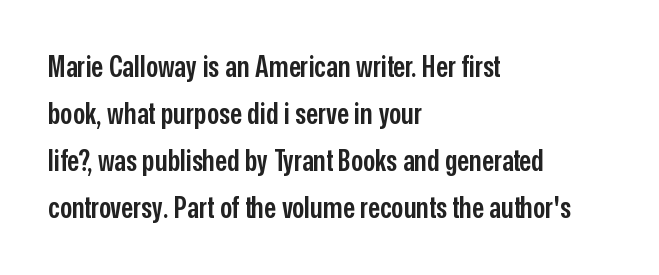
Line beginnings align vertically; line endings do not. A typesetter would call this proportional, since set widths differ per character. Stroke terminals: plain, sans-serif. Every letter is mildly thick-stroked: semibold rather than bold. Every stem runs plumb, perpendicular to the baseline.
